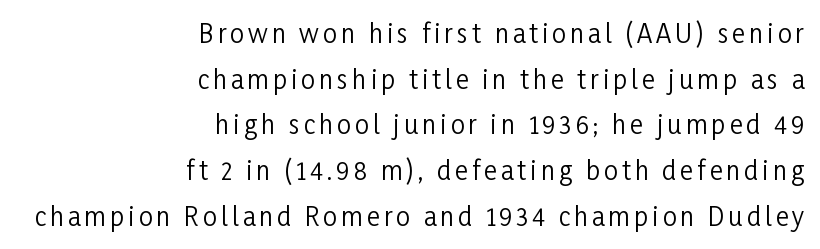
The image shows 25 px text type, upright; set right-aligned, line spacing 1.83x, not underlined.
